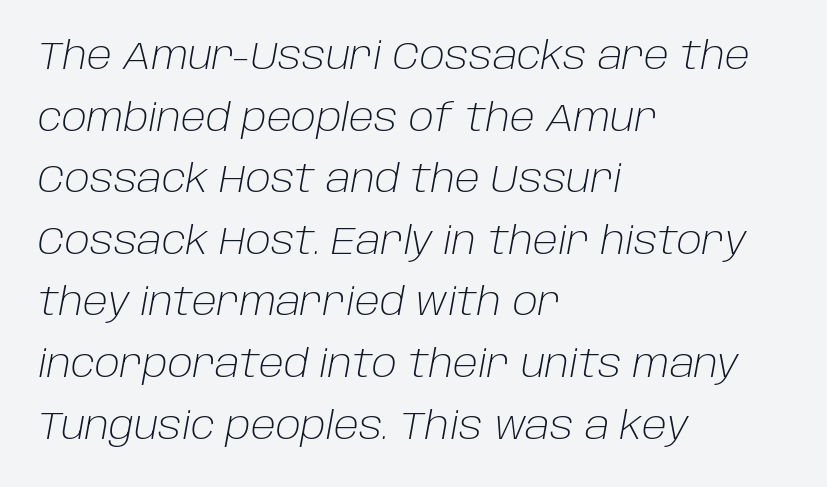
{"italic": "yes", "lean": "right", "slant_degrees": 10, "bold": "no", "weight": "light", "width": "normal", "stroke_contrast": "low", "x_height": "large", "monospaced": "no", "underline": "no", "align": "left", "line_spacing": "normal", "line_spacing_ratio": 1.58, "letter_spacing": "normal", "letter_spacing_em": 0.0, "glyph_px": 39}
